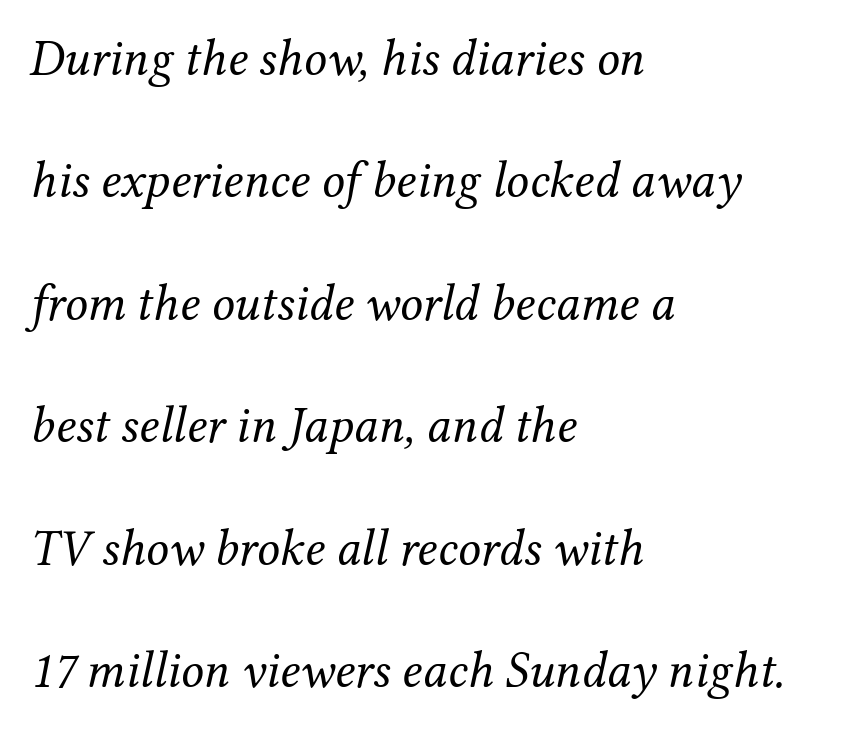
{"serif": "yes", "italic": "yes", "lean": "right", "slant_degrees": 12, "bold": "no", "weight": "regular", "width": "normal", "stroke_contrast": "medium", "x_height": "medium", "monospaced": "no", "underline": "no", "align": "left", "line_spacing": "loose", "line_spacing_ratio": 2.4, "letter_spacing": "normal", "letter_spacing_em": 0.0, "glyph_px": 51}
